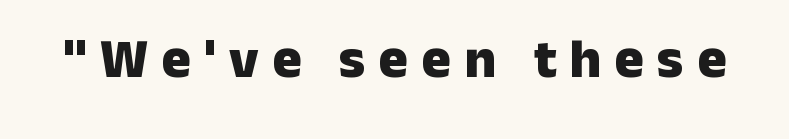
Q: Is the text bold? A: Yes.
Q: Is the text italic (slanted)? A: No, it is upright.
Q: Is the typeface a serif or a sans-serif typeface? A: Sans-serif.
Q: Is the text underlined? A: No.
Q: Is the spacing between letters normal or unusually wide? A: Unusually wide.
Q: Width (condensed, normal, or wide)? A: Normal.
Q: Stroke contrast? A: Low.
Q: x-height? A: Medium.
Q: Monospaced? A: No.
